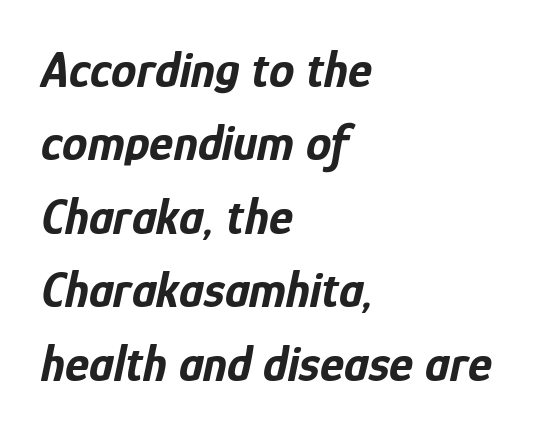
The image shows 51 px bold, condensed type, italic (leaning right); set left-aligned, normal line spacing (1.44x), normal letter spacing, not underlined; low stroke contrast and a medium x-height.
